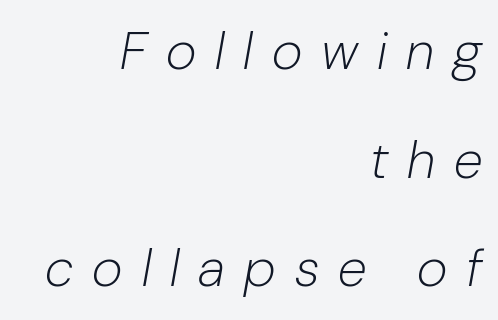
{"italic": "yes", "lean": "right", "slant_degrees": 10, "bold": "no", "weight": "light", "width": "normal", "stroke_contrast": "low", "x_height": "medium", "monospaced": "no", "underline": "no", "align": "right", "line_spacing": "loose", "line_spacing_ratio": 2.05, "letter_spacing": "wide", "letter_spacing_em": 0.36, "glyph_px": 53}
